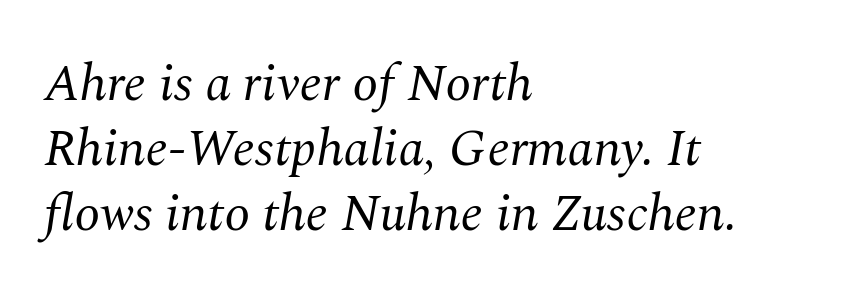
{"serif": "yes", "italic": "yes", "lean": "right", "slant_degrees": 10, "bold": "no", "weight": "regular", "width": "normal", "stroke_contrast": "medium", "x_height": "medium", "monospaced": "no", "underline": "no", "align": "left", "line_spacing": "normal", "line_spacing_ratio": 1.25, "letter_spacing": "normal", "letter_spacing_em": 0.0, "glyph_px": 52}
